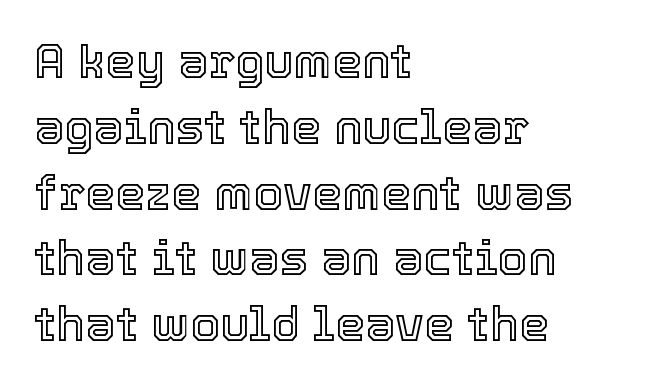
Lines of text with bare space underneath. The vertical gap from one line to the next is medium. The lines are quadded left. Do the characters align in a grid? No, the font is proportional.
